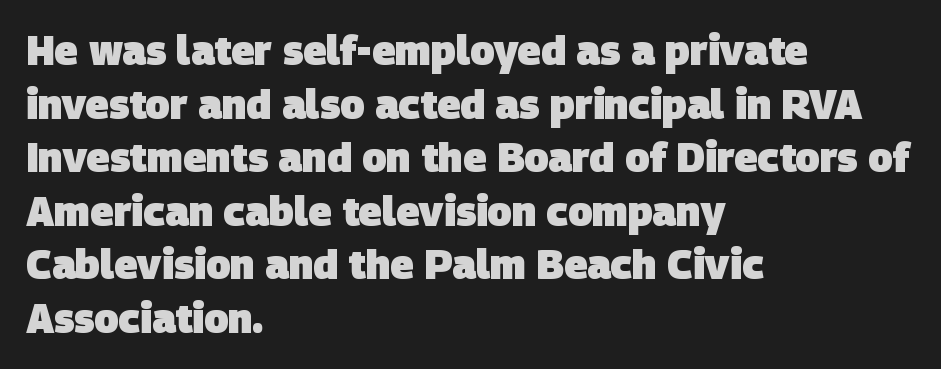
{"serif": "no", "bold": "yes", "weight": "heavy", "width": "normal", "stroke_contrast": "low", "x_height": "large", "monospaced": "no", "underline": "no", "align": "left", "line_spacing": "normal", "line_spacing_ratio": 1.34, "letter_spacing": "normal", "letter_spacing_em": 0.0, "glyph_px": 40}
